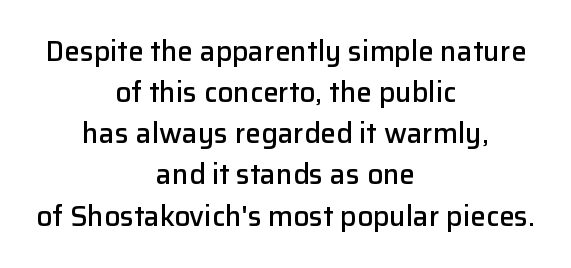
Regular leading. Serifs: no, the terminals of the letterforms are clean. Typesetter's note: demi weight, one step under bold. Decoration check: the copy has no underline.
